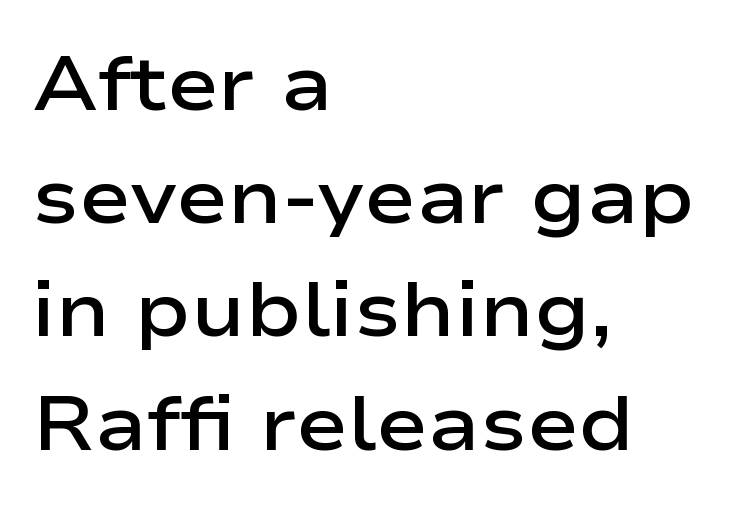
These lines are composed in type without serifs. Short and long lines alike share a common starting point at left. The font's upright variant was chosen for this text. Strokes here are thickened, but only to semibold level.
